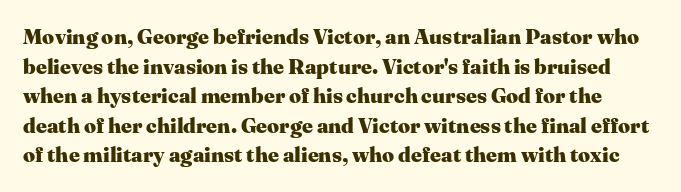
{"italic": "no", "bold": "yes", "underline": "no", "line_spacing": "normal", "line_spacing_ratio": 1.41, "letter_spacing": "normal", "letter_spacing_em": 0.0, "glyph_px": 21}
